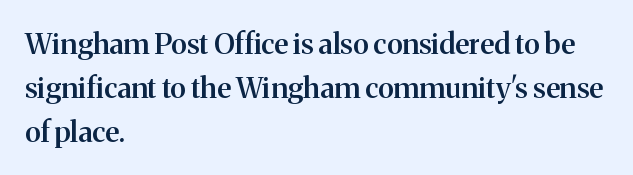
Q: Is the text bold? A: Semi-bold.
Q: Is the text italic (slanted)? A: No, it is upright.
Q: Is the typeface a serif or a sans-serif typeface? A: Serif.
Q: Is the text underlined? A: No.
Q: How is the paragraph aligned? A: Left-aligned.
Q: Is the spacing between letters normal or unusually wide? A: Normal.
Q: Is the spacing between lines tight, normal or loose? A: Normal.
Q: Width (condensed, normal, or wide)? A: Normal.
Q: Stroke contrast? A: Medium.
Q: x-height? A: Medium.
Q: Monospaced? A: No.
